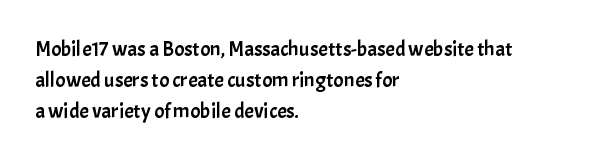
Does the copy run flush right? No — it runs flush left. The specimen reads as upright at a glance. Between one letter and the next there's only the usual sliver of space. The designer left line spacing at the default.
